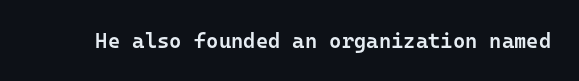
The image shows 21 px text type, upright; set normal letter spacing, not underlined.
